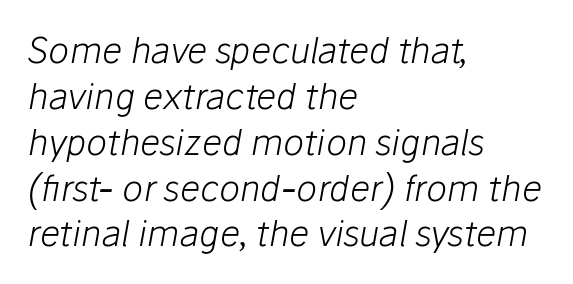
{"italic": "yes", "lean": "right", "slant_degrees": 10, "bold": "no", "weight": "light", "width": "normal", "stroke_contrast": "low", "x_height": "medium", "monospaced": "no", "underline": "no", "align": "left", "line_spacing": "normal", "line_spacing_ratio": 1.31, "letter_spacing": "normal", "letter_spacing_em": 0.0, "glyph_px": 35}
